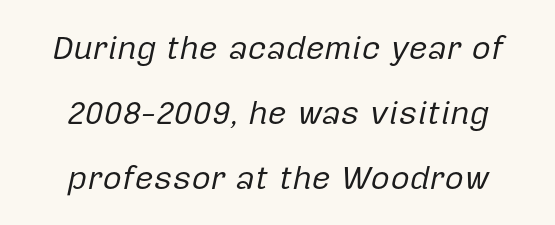
{"italic": "yes", "lean": "right", "slant_degrees": 12, "bold": "no", "weight": "regular", "width": "normal", "stroke_contrast": "low", "x_height": "medium", "monospaced": "no", "underline": "no", "align": "center", "line_spacing": "loose", "line_spacing_ratio": 1.97, "letter_spacing": "normal", "letter_spacing_em": 0.0, "glyph_px": 33}
